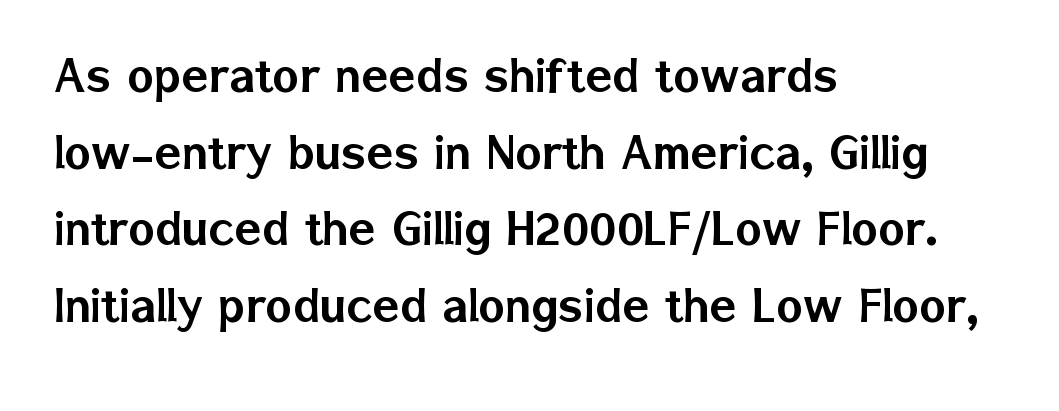
Horizontal bands of white between lines are of average thickness. Proportional: the letters do not fall into vertical columns. You can tell it's not italic because the verticals are truly vertical. Horizontally, the lines are justified to the leading edge only.
